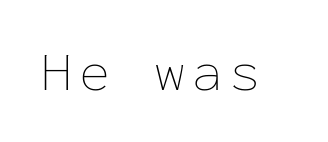
{"italic": "no", "bold": "no", "weight": "thin", "width": "normal", "stroke_contrast": "low", "x_height": "medium", "monospaced": "yes", "underline": "no", "glyph_px": 57}
